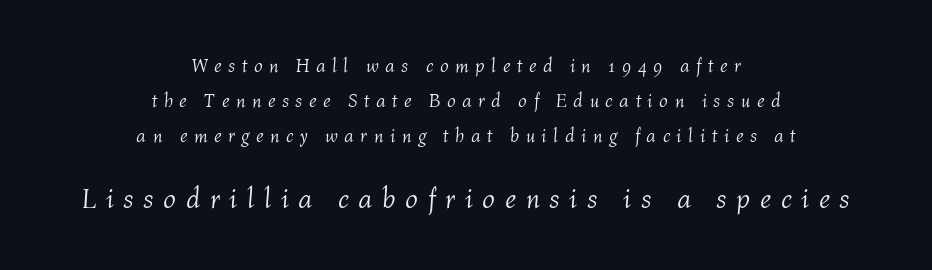
{"italic": "yes", "lean": "right", "slant_degrees": 4, "bold": "no", "weight": "light", "width": "normal", "stroke_contrast": "medium", "x_height": "medium", "monospaced": "no", "underline": "no", "align": "center", "line_spacing_ratio": 1.83, "letter_spacing": "wide", "letter_spacing_em": 0.34, "larger_block": "second", "size_ratio": 1.47, "glyph_px": 28}
